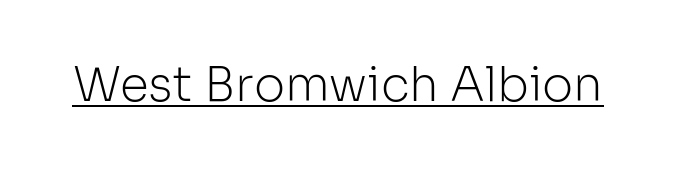
{"serif": "no", "italic": "no", "bold": "no", "weight": "light", "width": "normal", "stroke_contrast": "low", "x_height": "medium", "monospaced": "no", "underline": "yes", "letter_spacing": "normal", "letter_spacing_em": 0.0, "glyph_px": 47}
